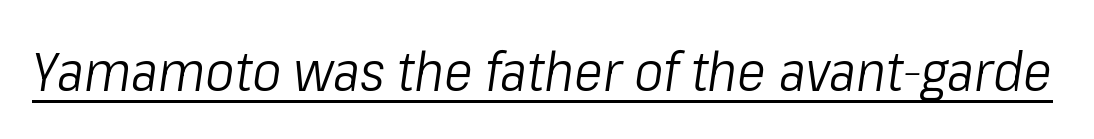
Q: Is the text bold? A: No.
Q: Is the text italic (slanted)? A: Yes, it leans right by about 8 degrees.
Q: Is the text underlined? A: Yes.
Q: Is the spacing between letters normal or unusually wide? A: Normal.
Q: Width (condensed, normal, or wide)? A: Condensed.
Q: Stroke contrast? A: Low.
Q: x-height? A: Medium.
Q: Monospaced? A: No.
